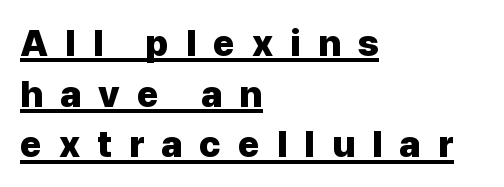
Casual observation: everything's shoved over to the left. Beneath each row of characters lies a ruled line. Line spacing here is normal. The passage shown is typeset with a sans-serif family. Is this a fixed-width face? No — the glyphs have proportional, varying widths.
